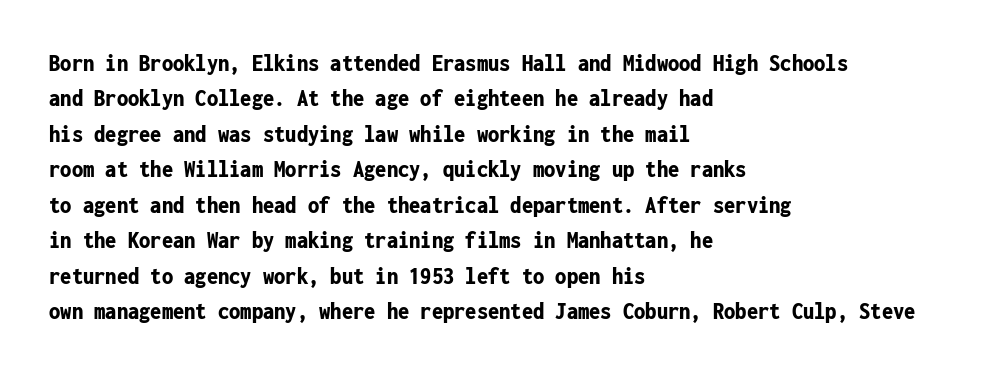
The image shows 25 px bold type, upright; set left-aligned, normal line spacing (1.42x), normal letter spacing, not underlined.
